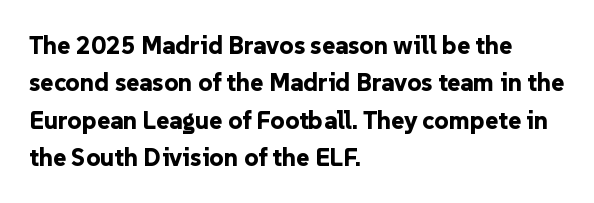
{"italic": "no", "bold": "yes", "underline": "no", "align": "left", "line_spacing": "normal", "line_spacing_ratio": 1.5, "letter_spacing": "normal", "letter_spacing_em": 0.0, "glyph_px": 25}
